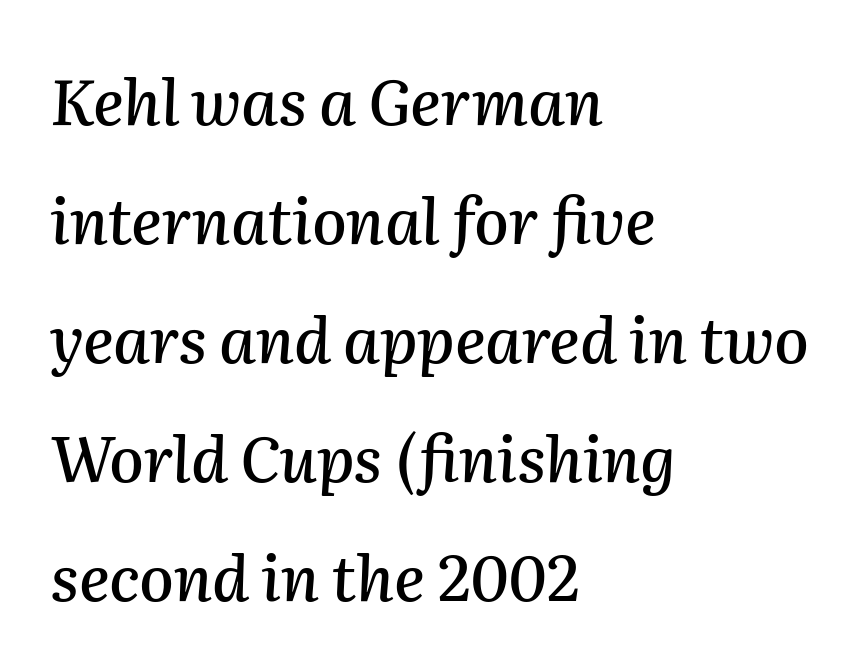
{"italic": "yes", "lean": "right", "slant_degrees": 2, "width": "normal", "stroke_contrast": "medium", "x_height": "medium", "monospaced": "no", "underline": "no", "align": "left", "line_spacing_ratio": 1.89, "letter_spacing": "normal", "letter_spacing_em": 0.0, "glyph_px": 63}
